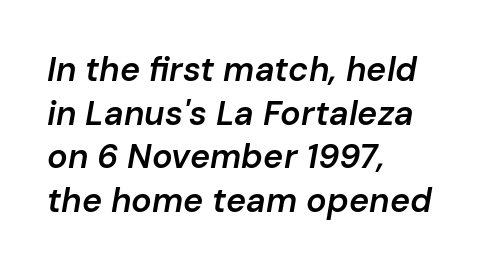
The image shows 34 px semibold type, italic (leaning right); set left-aligned, normal line spacing (1.28x), normal letter spacing, not underlined; low stroke contrast and a medium x-height.
